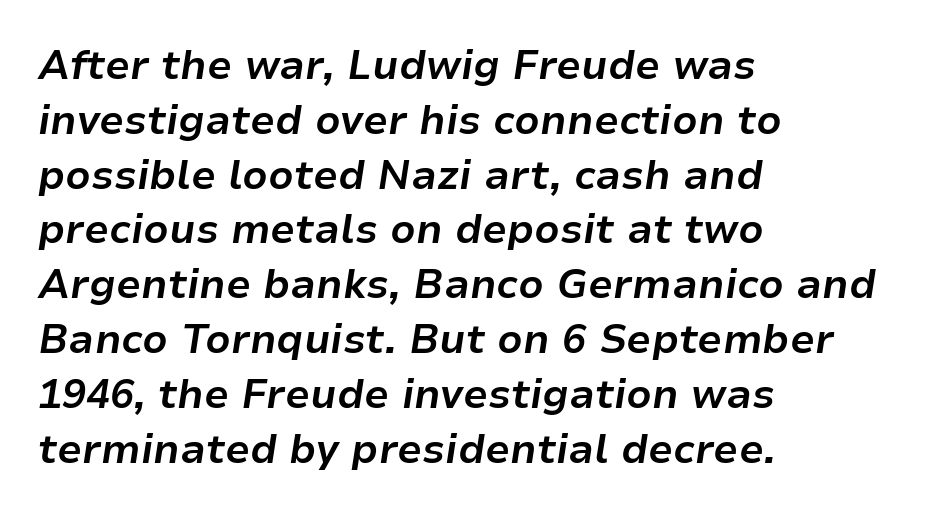
Descenders are the only things crossing below the line. Compared with typical body copy, the letter spacing here is the same. Horizontal alignment here is leftward, the default for most running prose. Italic: yes, the glyphs are oblique. Think of a printed novel: that variable character pitch is what you see here.
